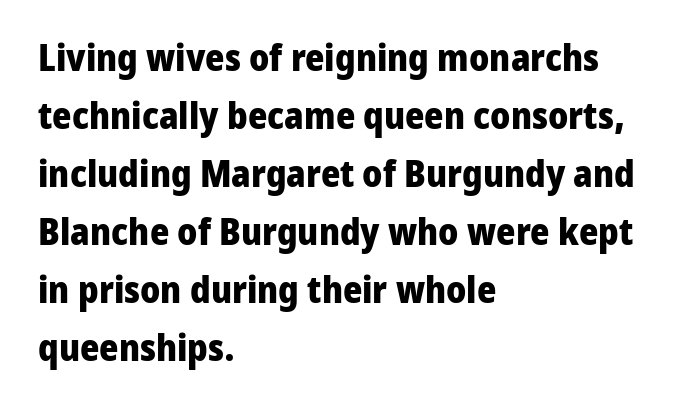
These lines are composed in type without serifs. The glyphs are unaccompanied by any horizontal stroke below them. All the whitespace from short lines collects on the right. Upright lettering throughout.
